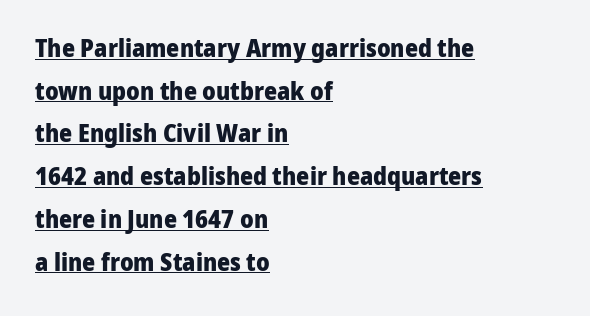
{"italic": "no", "bold": "yes", "underline": "yes", "align": "left", "line_spacing_ratio": 1.71, "letter_spacing": "normal", "letter_spacing_em": 0.0, "glyph_px": 25}
